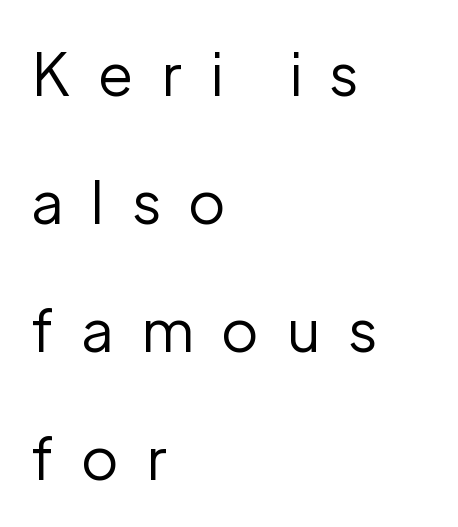
The compositor pushed each line to the left boundary. A typesetter would call this leading open, well beyond the default. Stroke terminals: plain, sans-serif. Any mark beneath the type? The region is blank.
